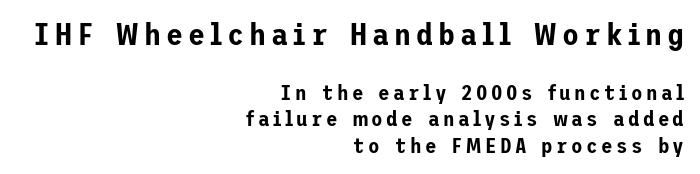
{"serif": "no", "italic": "no", "width": "normal", "stroke_contrast": "low", "x_height": "medium", "underline": "no", "align": "right", "line_spacing": "normal", "line_spacing_ratio": 1.26, "larger_block": "first", "size_ratio": 1.48, "glyph_px": 31}
